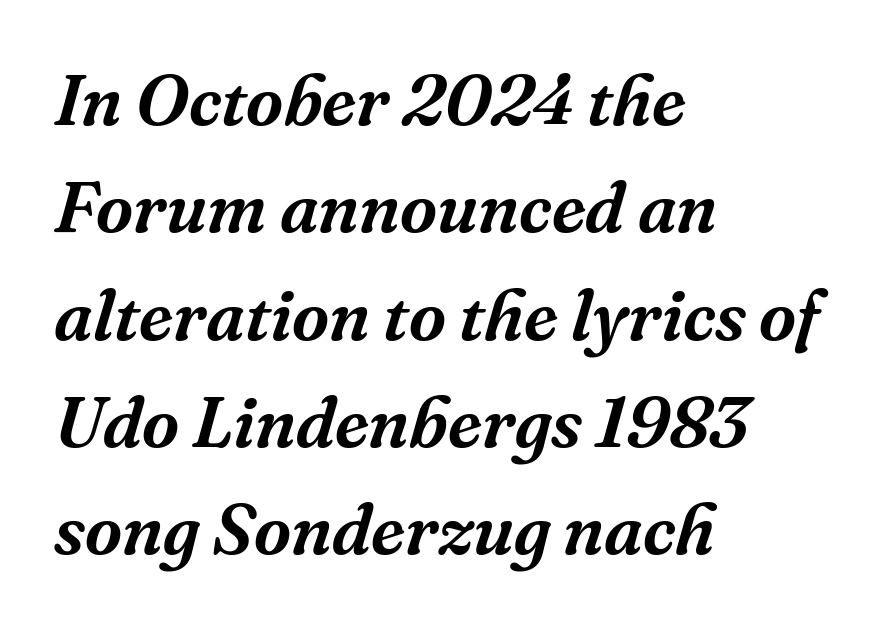
{"serif": "yes", "italic": "yes", "lean": "right", "slant_degrees": 16, "width": "normal", "stroke_contrast": "medium", "x_height": "medium", "monospaced": "no", "underline": "no", "align": "left", "line_spacing": "normal", "line_spacing_ratio": 1.49, "letter_spacing": "normal", "letter_spacing_em": 0.0, "glyph_px": 72}
